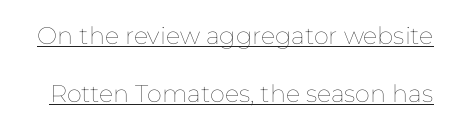
{"italic": "no", "bold": "no", "underline": "yes", "line_spacing": "loose", "line_spacing_ratio": 2.42, "letter_spacing": "normal", "letter_spacing_em": 0.0, "glyph_px": 24}
